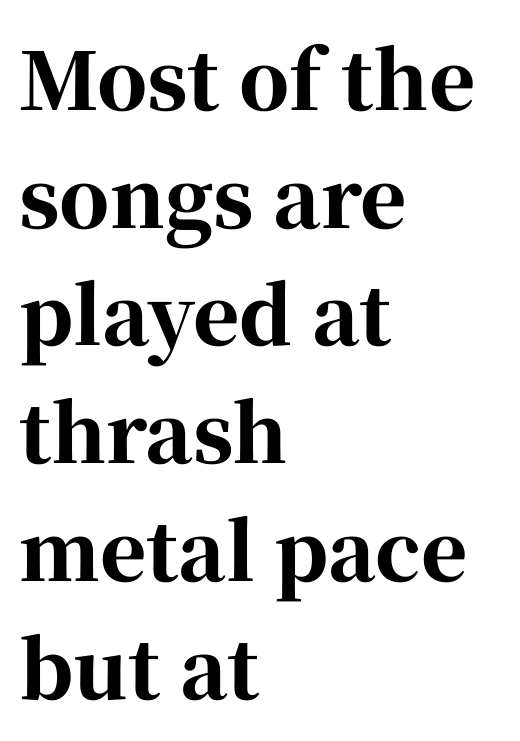
This sample uses an upright cut, with every glyph sitting square on the baseline. The passage shown has conventional tracking throughout. The zone under the glyphs is completely vacant. Students, this is bold: see how much ink each stroke carries.
